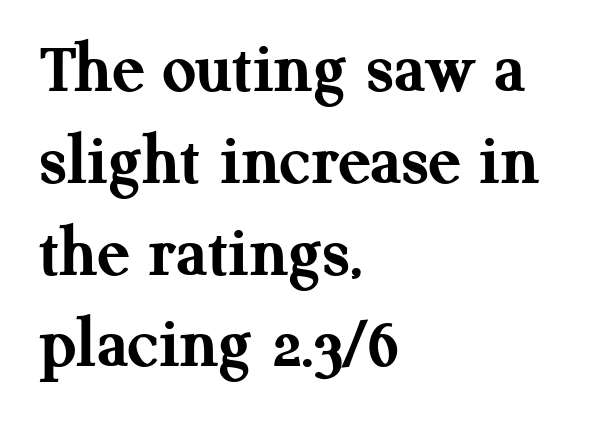
The image shows 74 px semibold serif type, upright; set left-aligned, line spacing 1.24x, normal letter spacing, not underlined; medium stroke contrast and a medium x-height.
